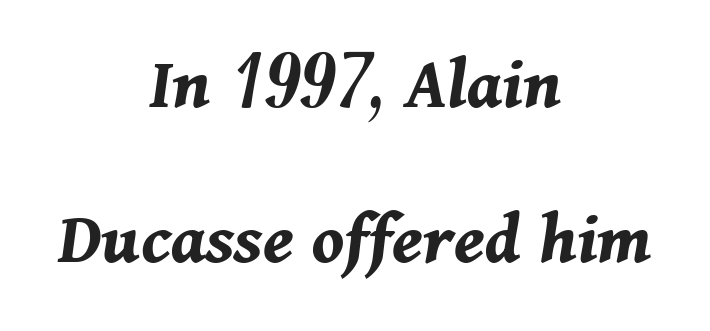
Casual observation: everything's sitting right in the middle. This sample uses an oblique cut, with every glyph tilted off the vertical. A great deal of white space separates one row of letters from the next. Bare-footed words on every line. Here the glyphs are tracked normally, forming tight word shapes. The characters look thick and weighty, a clear bold.
